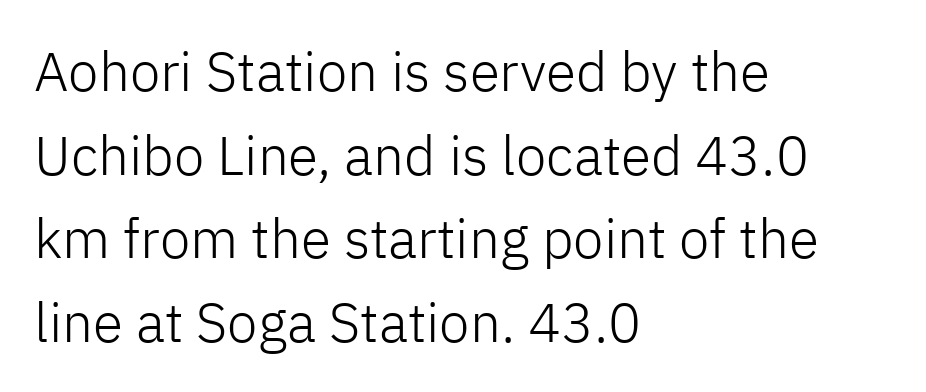
No extra ink here — the face is not bold. In terms of leading, this rendering sits right in the middle. The designer went with a sans here, leaving each stem footless. The lines are quadded left. A typesetter would call this zero additional tracking.
